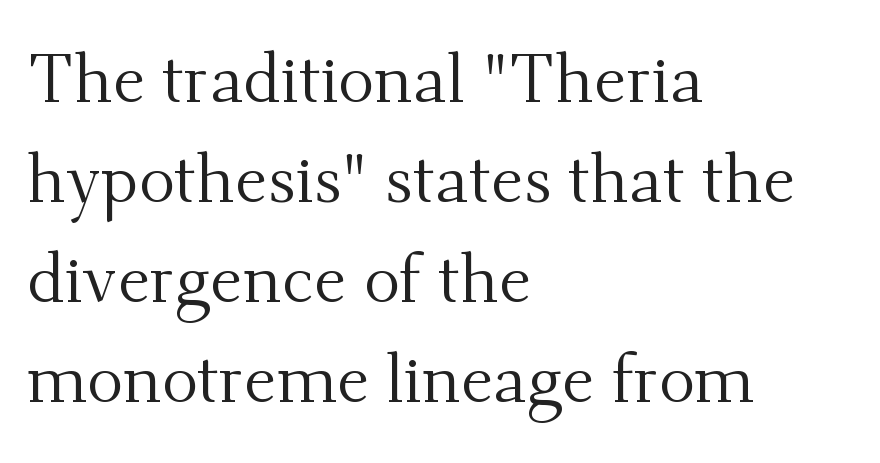
Q: Is the text bold? A: No.
Q: Is the text italic (slanted)? A: No, it is upright.
Q: Is the typeface a serif or a sans-serif typeface? A: Serif.
Q: Is the text underlined? A: No.
Q: How is the paragraph aligned? A: Left-aligned.
Q: Is the spacing between letters normal or unusually wide? A: Normal.
Q: Is the spacing between lines tight, normal or loose? A: Normal.
Q: Width (condensed, normal, or wide)? A: Normal.
Q: Stroke contrast? A: Medium.
Q: x-height? A: Small.
Q: Monospaced? A: No.
